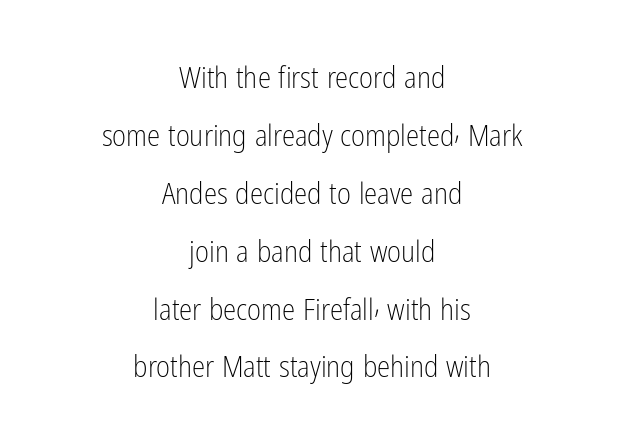
Q: Is the text bold? A: No.
Q: Is the text italic (slanted)? A: No, it is upright.
Q: Is the typeface a serif or a sans-serif typeface? A: Sans-serif.
Q: Is the text underlined? A: No.
Q: How is the paragraph aligned? A: Centered.
Q: Is the spacing between letters normal or unusually wide? A: Normal.
Q: Is the spacing between lines tight, normal or loose? A: Loose.
Q: Width (condensed, normal, or wide)? A: Condensed.
Q: Stroke contrast? A: Low.
Q: x-height? A: Medium.
Q: Monospaced? A: No.
